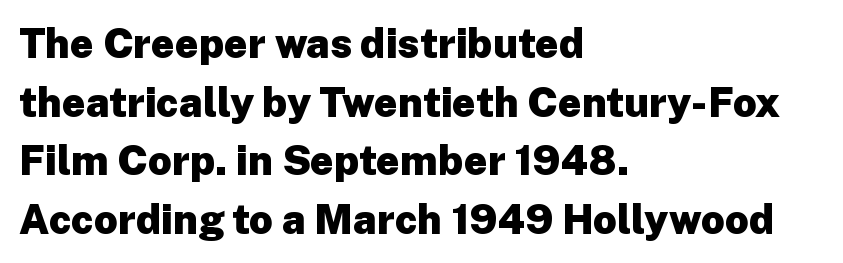
Q: Is the text bold? A: Yes.
Q: Is the text italic (slanted)? A: No, it is upright.
Q: Is the typeface a serif or a sans-serif typeface? A: Sans-serif.
Q: Is the text underlined? A: No.
Q: How is the paragraph aligned? A: Left-aligned.
Q: Is the spacing between letters normal or unusually wide? A: Normal.
Q: Is the spacing between lines tight, normal or loose? A: Normal.
Q: Width (condensed, normal, or wide)? A: Normal.
Q: Stroke contrast? A: Low.
Q: x-height? A: Medium.
Q: Monospaced? A: No.
